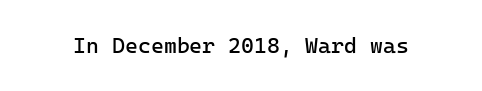
Q: Is the text bold? A: No.
Q: Is the text italic (slanted)? A: No, it is upright.
Q: Is the text underlined? A: No.
Q: Is the spacing between letters normal or unusually wide? A: Normal.
